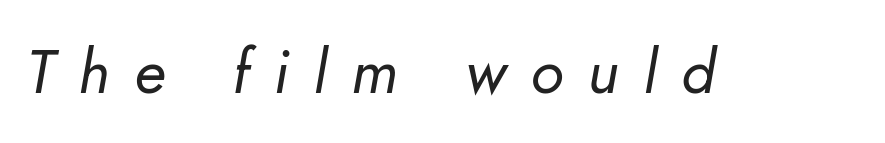
Q: Is the text bold? A: No.
Q: Is the text italic (slanted)? A: Yes, it leans right by about 5 degrees.
Q: Is the text underlined? A: No.
Q: Is the spacing between letters normal or unusually wide? A: Unusually wide.
Q: Width (condensed, normal, or wide)? A: Normal.
Q: Stroke contrast? A: Low.
Q: x-height? A: Small.
Q: Monospaced? A: No.
